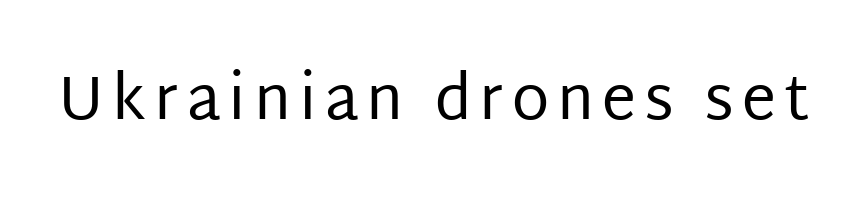
Q: Is the text bold? A: No.
Q: Is the text italic (slanted)? A: No, it is upright.
Q: Is the typeface a serif or a sans-serif typeface? A: Sans-serif.
Q: Is the text underlined? A: No.
Q: Width (condensed, normal, or wide)? A: Normal.
Q: Stroke contrast? A: Low.
Q: x-height? A: Large.
Q: Monospaced? A: No.
